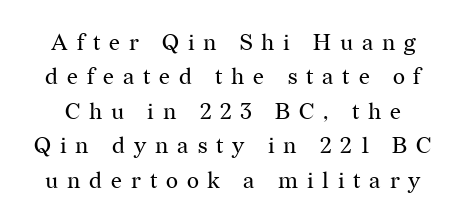
Q: Is the text bold? A: No.
Q: Is the text italic (slanted)? A: No, it is upright.
Q: Is the text underlined? A: No.
Q: Is the spacing between letters normal or unusually wide? A: Unusually wide.
Q: Is the spacing between lines tight, normal or loose? A: Normal.
